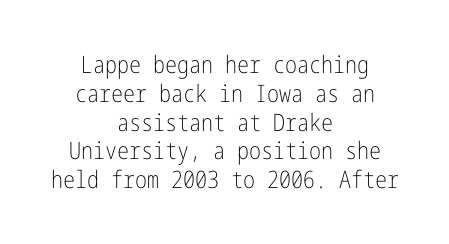
The image shows 24 px text type, upright; set centered, line spacing 1.2x, normal letter spacing, not underlined.
